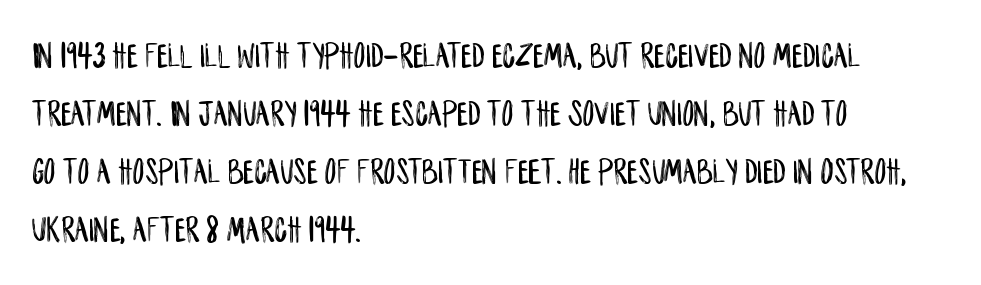
Q: Is the text italic (slanted)? A: No, it is upright.
Q: Is the typeface a serif or a sans-serif typeface? A: Sans-serif.
Q: Is the text underlined? A: No.
Q: How is the paragraph aligned? A: Left-aligned.
Q: Is the spacing between letters normal or unusually wide? A: Normal.
Q: Is the spacing between lines tight, normal or loose? A: Normal.
Q: Width (condensed, normal, or wide)? A: Condensed.
Q: Stroke contrast? A: Low.
Q: x-height? A: Large.
Q: Monospaced? A: No.
